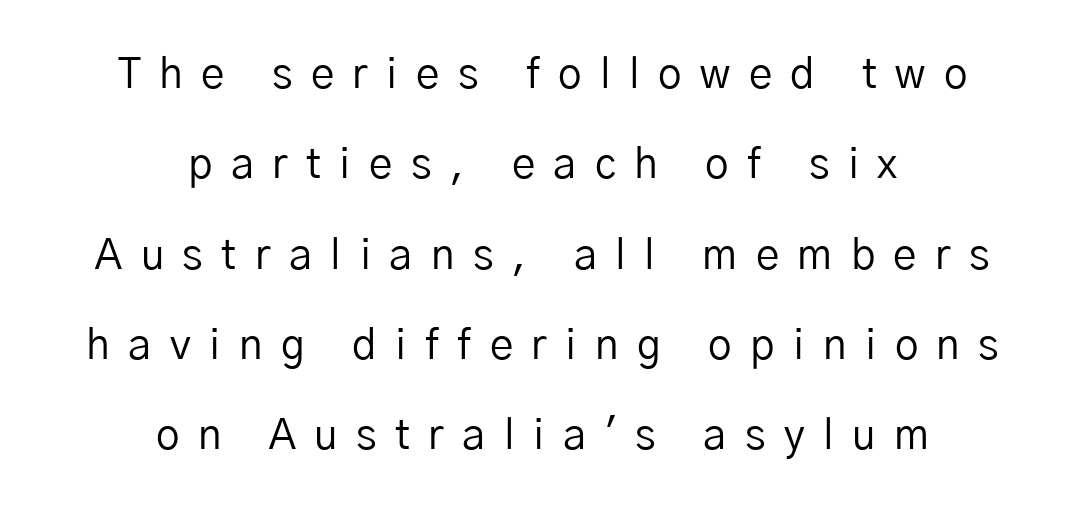
Q: Is the text bold? A: No.
Q: Is the text italic (slanted)? A: No, it is upright.
Q: Is the typeface a serif or a sans-serif typeface? A: Sans-serif.
Q: Is the text underlined? A: No.
Q: How is the paragraph aligned? A: Centered.
Q: Is the spacing between letters normal or unusually wide? A: Unusually wide.
Q: Is the spacing between lines tight, normal or loose? A: Loose.
Q: Width (condensed, normal, or wide)? A: Normal.
Q: Stroke contrast? A: Low.
Q: x-height? A: Medium.
Q: Monospaced? A: No.
